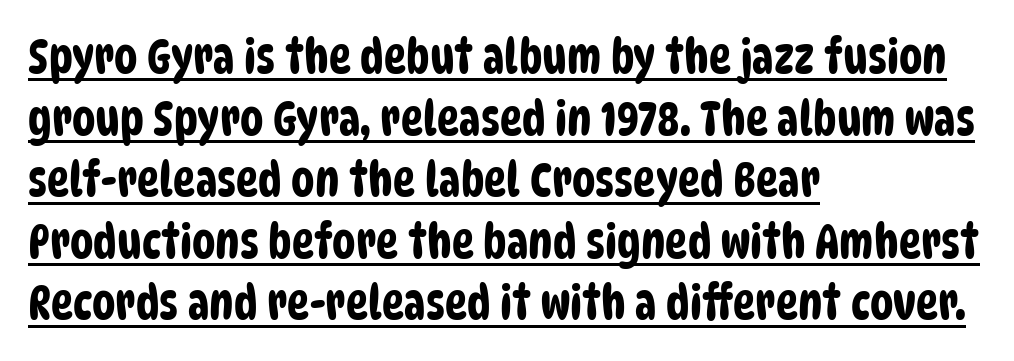
The image shows 47 px condensed sans-serif type; set left-aligned, normal line spacing (1.31x), normal letter spacing, underlined; low stroke contrast and a large x-height.
